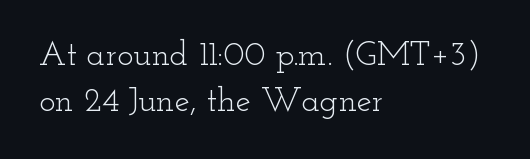
Q: Is the text bold? A: No.
Q: Is the text italic (slanted)? A: No, it is upright.
Q: Is the typeface a serif or a sans-serif typeface? A: Serif.
Q: Is the text underlined? A: No.
Q: How is the paragraph aligned? A: Left-aligned.
Q: Is the spacing between letters normal or unusually wide? A: Normal.
Q: Is the spacing between lines tight, normal or loose? A: Normal.
Q: Width (condensed, normal, or wide)? A: Wide.
Q: Stroke contrast? A: Low.
Q: x-height? A: Small.
Q: Monospaced? A: No.
